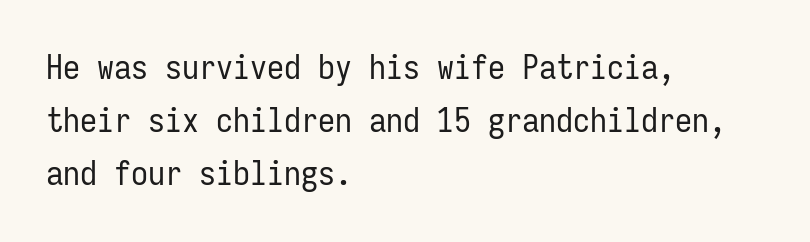
{"serif": "no", "italic": "no", "bold": "no", "weight": "regular", "width": "condensed", "stroke_contrast": "low", "x_height": "medium", "monospaced": "yes", "underline": "no", "align": "left", "line_spacing": "normal", "line_spacing_ratio": 1.56, "letter_spacing": "normal", "letter_spacing_em": 0.0, "glyph_px": 34}
